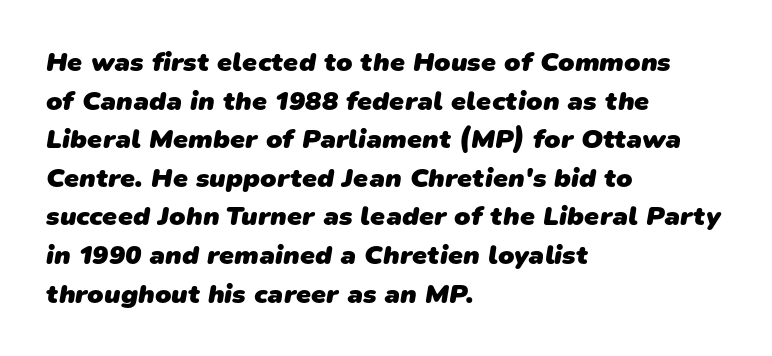
The image shows 27 px bold type; set left-aligned, normal line spacing (1.43x), normal letter spacing, not underlined.
